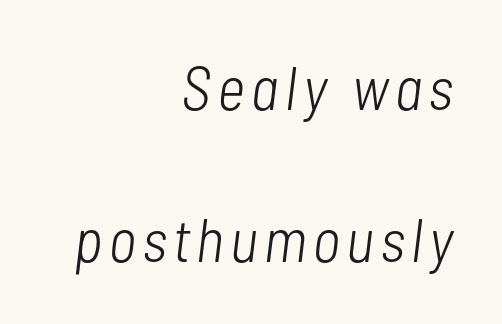
The image shows 61 px light, condensed type, italic (leaning right); set right-aligned, loose line spacing (2.49x), not underlined; low stroke contrast and a medium x-height.
